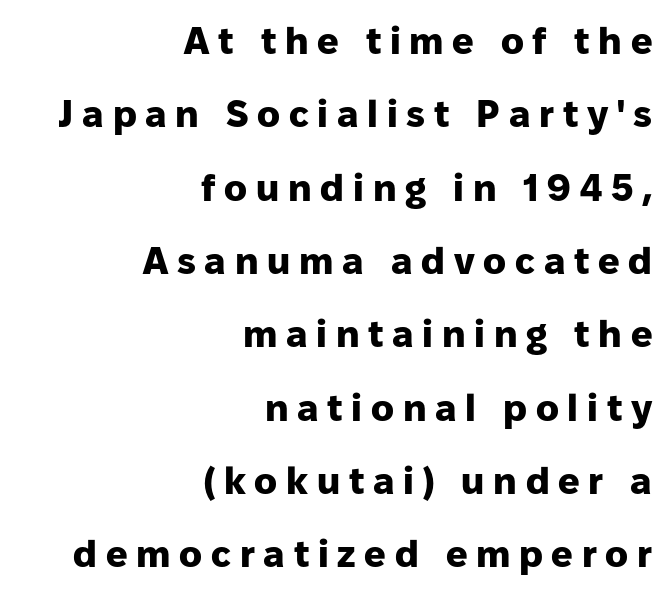
Q: Is the text bold? A: Yes.
Q: Is the text italic (slanted)? A: No, it is upright.
Q: Is the typeface a serif or a sans-serif typeface? A: Sans-serif.
Q: Is the text underlined? A: No.
Q: How is the paragraph aligned? A: Right-aligned.
Q: Is the spacing between letters normal or unusually wide? A: Unusually wide.
Q: Is the spacing between lines tight, normal or loose? A: Loose.
Q: Width (condensed, normal, or wide)? A: Normal.
Q: Stroke contrast? A: Low.
Q: x-height? A: Medium.
Q: Monospaced? A: No.
